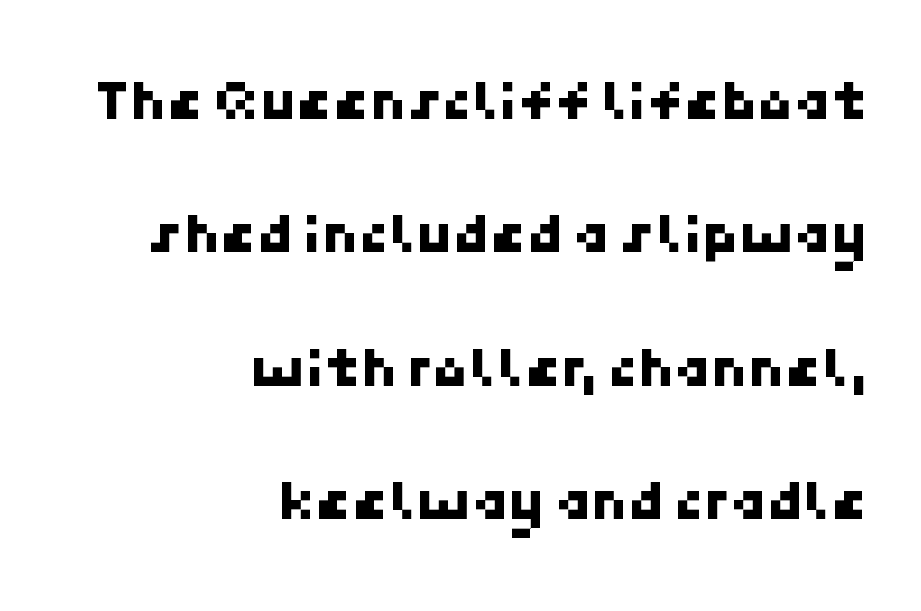
The block of text is sparse from top to bottom, with ample space between rows. There is no visible air inserted between adjacent glyphs. Nobody drew a line under any word here. Layout note: lines flush right. These lines are composed in type without serifs.
